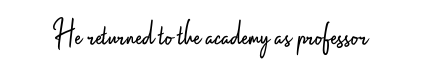
Counters stay open thanks to moderate or lighter strokes. Letter spacing: default. The letters advance in unequal steps, a hallmark of proportional type. The space directly below the letters is spotless. Stroke terminals: plain, sans-serif.
